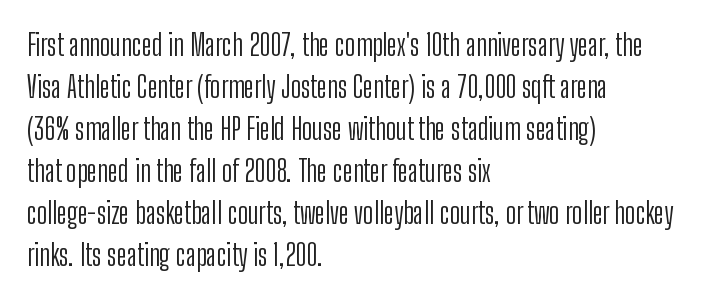
The image shows 29 px light, condensed sans-serif type, upright; set left-aligned, normal line spacing (1.45x), normal letter spacing, not underlined; low stroke contrast and a medium x-height.
